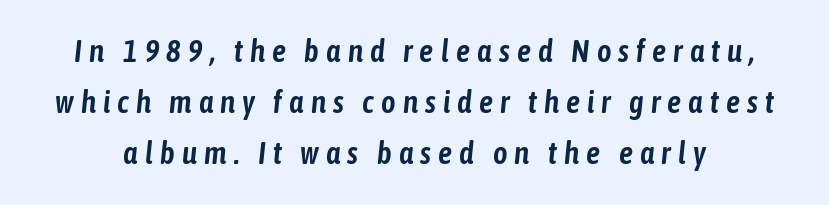
Glance below the letters and you will spot only blank space. These lines were composed using italics. The horizontal fit of the characters is loose and conspicuously gappy. Proportional: the letters do not fall into vertical columns.
